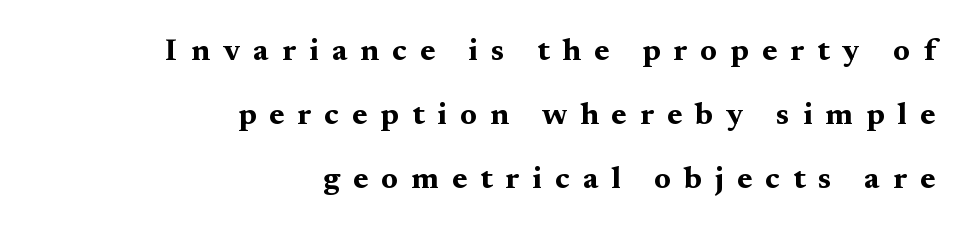
The face used here is proportionally spaced, like ordinary book or web type. Words appear elongated and porous because spacing is wide. The passage is arranged like a letterhead date or caption credit — flush right. A clean baseline with only descenders dipping below it.
